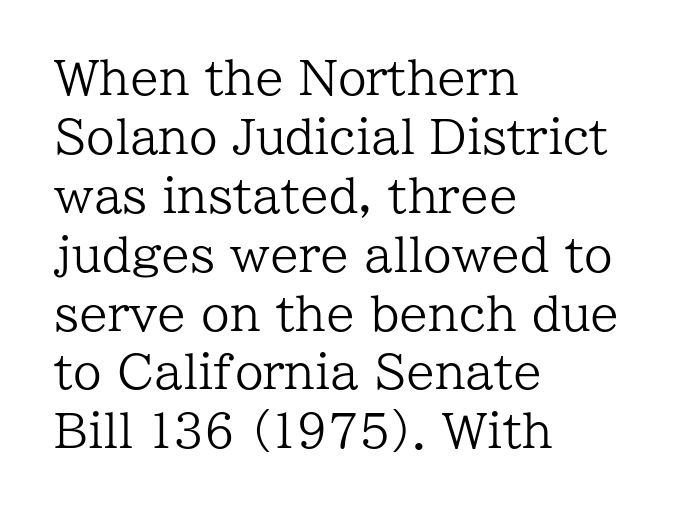
{"serif": "yes", "italic": "no", "bold": "no", "weight": "regular", "width": "normal", "stroke_contrast": "low", "x_height": "medium", "monospaced": "no", "underline": "no", "align": "left", "line_spacing": "normal", "line_spacing_ratio": 1.28, "letter_spacing": "normal", "letter_spacing_em": 0.0, "glyph_px": 46}
